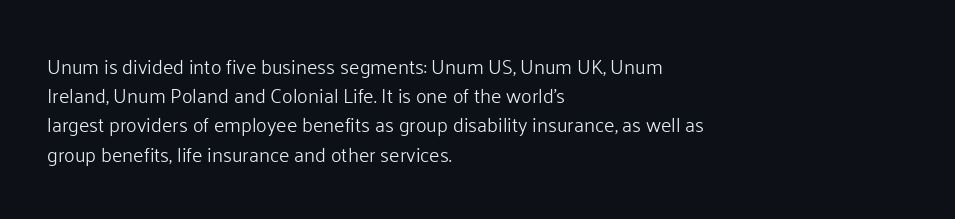
{"italic": "no", "bold": "no", "underline": "no", "align": "left", "line_spacing": "normal", "line_spacing_ratio": 1.46, "letter_spacing": "normal", "letter_spacing_em": 0.0, "glyph_px": 20}
